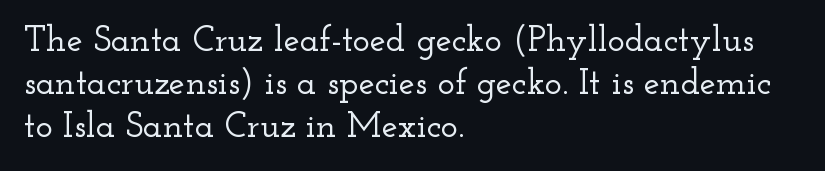
The image shows 36 px wide serif type, upright; set left-aligned, line spacing 1.2x, normal letter spacing, not underlined; low stroke contrast and a small x-height.
